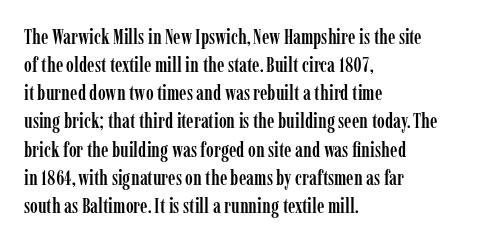
Q: Is the text italic (slanted)? A: No, it is upright.
Q: Is the text underlined? A: No.
Q: How is the paragraph aligned? A: Left-aligned.
Q: Is the spacing between letters normal or unusually wide? A: Normal.
Q: Is the spacing between lines tight, normal or loose? A: Normal.
